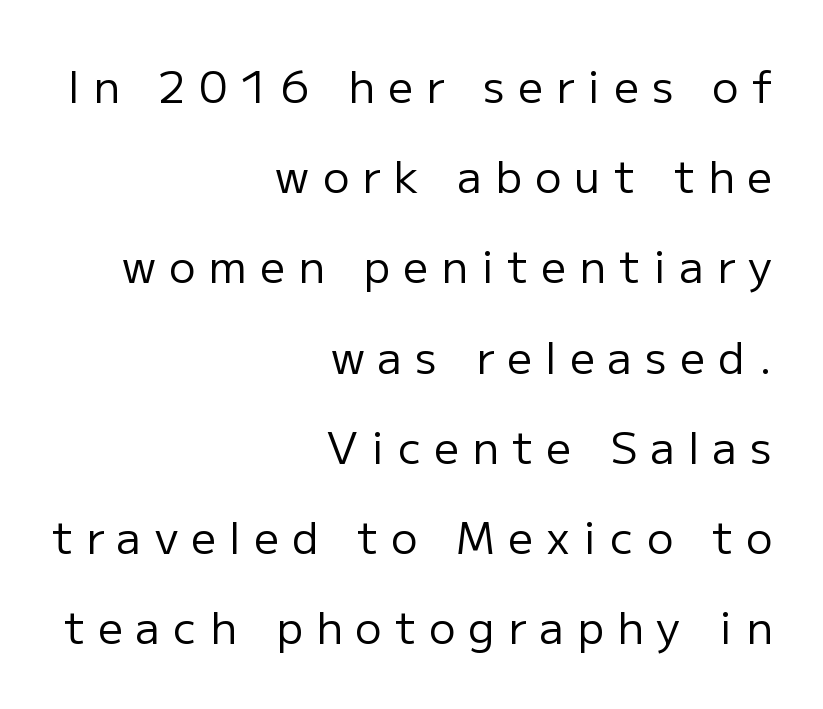
The image shows 44 px regular-weight sans-serif type, upright; set right-aligned, loose line spacing (2.05x), unusually wide letter spacing (+0.3 em), not underlined; low stroke contrast and a medium x-height.
